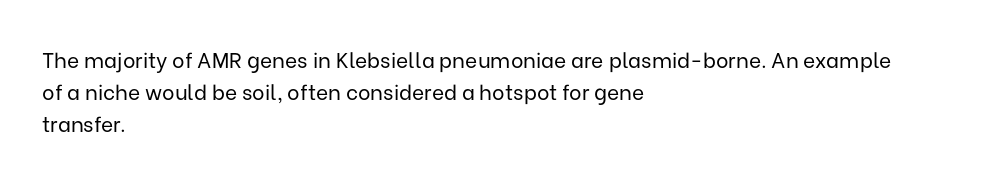
Is the block centered? No — it sits flush against the left margin. Honestly, the row spacing looks completely unremarkable. Check under the words: just untouched page. Ascenders rise straight up at ninety degrees. Nobody touched the tracking dial on this one.
